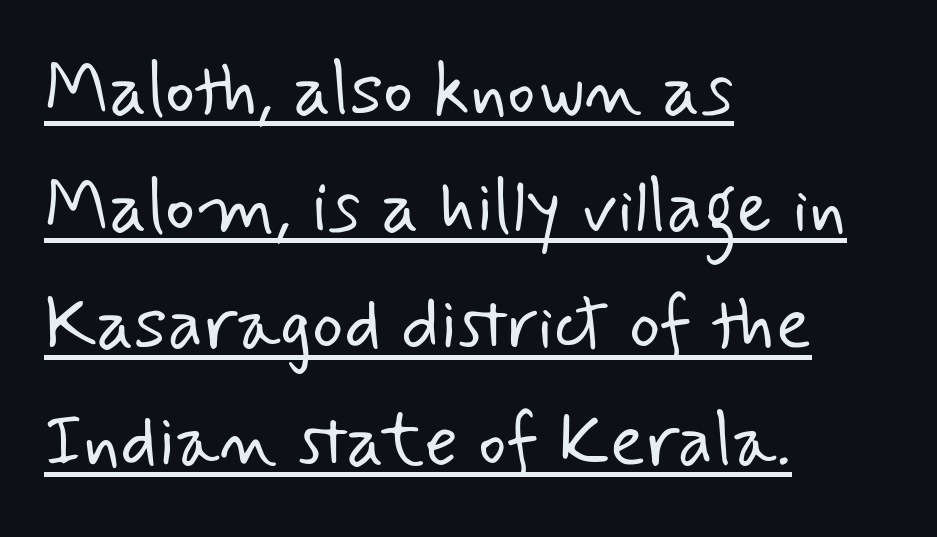
Words appear dense and cohesive because spacing is normal. If you drew a ruler down the left edge, every line would touch it. Bold? No — there's no thickening of the strokes. Note the varied advance widths — an 'i' is clearly narrower than an 'm'. Unlike a traditional serif, this face leaves its strokes unadorned.
